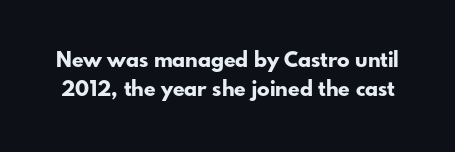
Q: Is the text bold? A: Yes.
Q: Is the text italic (slanted)? A: No, it is upright.
Q: Is the text underlined? A: No.
Q: Is the spacing between letters normal or unusually wide? A: Normal.
Q: Is the spacing between lines tight, normal or loose? A: Normal.
